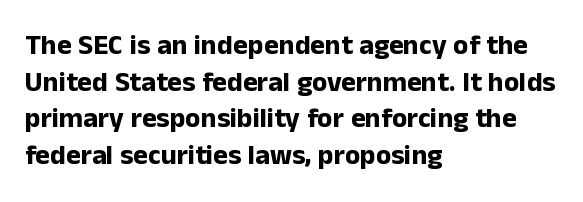
Compared with typical paragraphs, the rows here are spaced about the same. Is this a fixed-width face? No — the glyphs have proportional, varying widths. The line texture is even and compact thanks to regular tracking. Each glyph is drawn with heavy, bold strokes.
